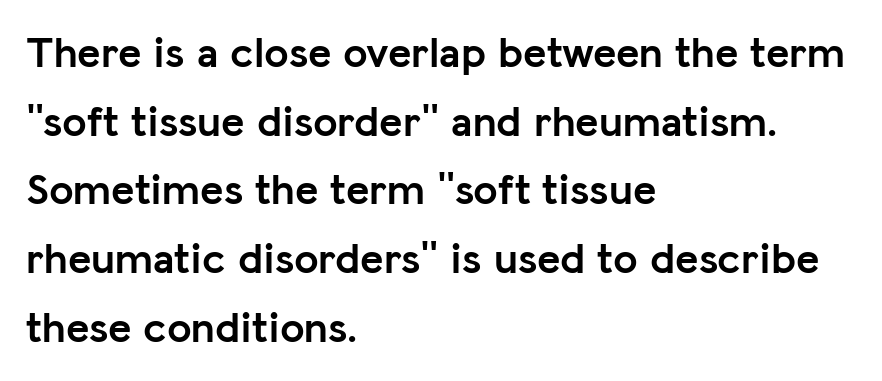
Q: Is the text bold? A: Yes.
Q: Is the text italic (slanted)? A: No, it is upright.
Q: Is the typeface a serif or a sans-serif typeface? A: Sans-serif.
Q: Is the text underlined? A: No.
Q: How is the paragraph aligned? A: Left-aligned.
Q: Is the spacing between letters normal or unusually wide? A: Normal.
Q: Is the spacing between lines tight, normal or loose? A: Normal.
Q: Width (condensed, normal, or wide)? A: Normal.
Q: Stroke contrast? A: Low.
Q: x-height? A: Medium.
Q: Monospaced? A: No.
